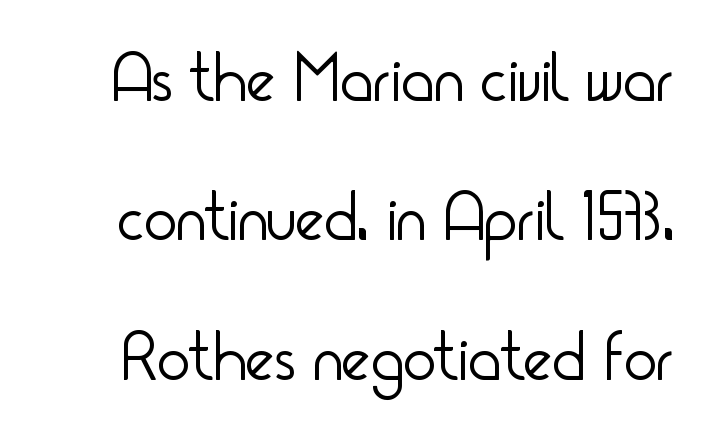
{"serif": "no", "italic": "no", "bold": "no", "weight": "light", "width": "condensed", "stroke_contrast": "low", "x_height": "small", "monospaced": "no", "underline": "no", "line_spacing": "loose", "line_spacing_ratio": 2.02, "letter_spacing": "normal", "letter_spacing_em": 0.0, "glyph_px": 69}
